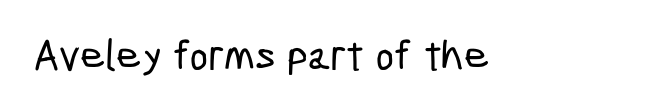
Character widths vary here, with narrow letters taking less room than wide ones. Descender tails drop into unmarked territory. A sans-serif font was chosen for this passage. Each word holds together tightly as a unit, with standard inter-letter gaps.
